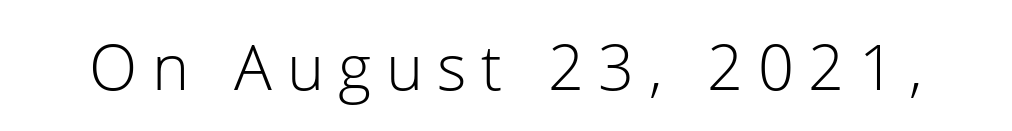
Q: Is the text bold? A: No.
Q: Is the text italic (slanted)? A: No, it is upright.
Q: Is the typeface a serif or a sans-serif typeface? A: Sans-serif.
Q: Is the text underlined? A: No.
Q: Is the spacing between letters normal or unusually wide? A: Unusually wide.
Q: Width (condensed, normal, or wide)? A: Normal.
Q: Stroke contrast? A: Low.
Q: x-height? A: Medium.
Q: Monospaced? A: No.
